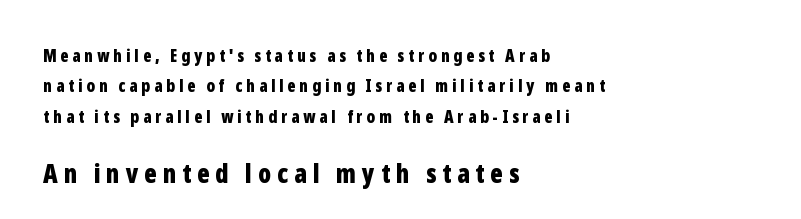
The image shows 26 px bold type, upright; set left-aligned, line spacing 1.78x, unusually wide letter spacing (+0.23 em), not underlined; the second (bottom) block is 1.53x larger.
